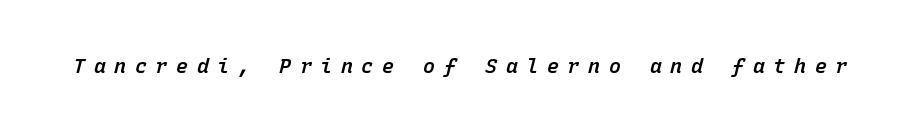
Q: Is the text bold? A: Semi-bold.
Q: Is the text italic (slanted)? A: Yes, it leans right by about 15 degrees.
Q: Is the text underlined? A: No.
Q: Is the spacing between letters normal or unusually wide? A: Unusually wide.
